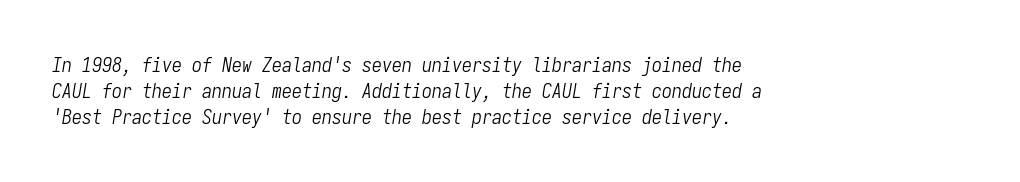
{"italic": "yes", "lean": "right", "slant_degrees": 9, "bold": "no", "underline": "no", "align": "left", "line_spacing": "normal", "line_spacing_ratio": 1.3, "letter_spacing": "normal", "letter_spacing_em": 0.0, "glyph_px": 20}
